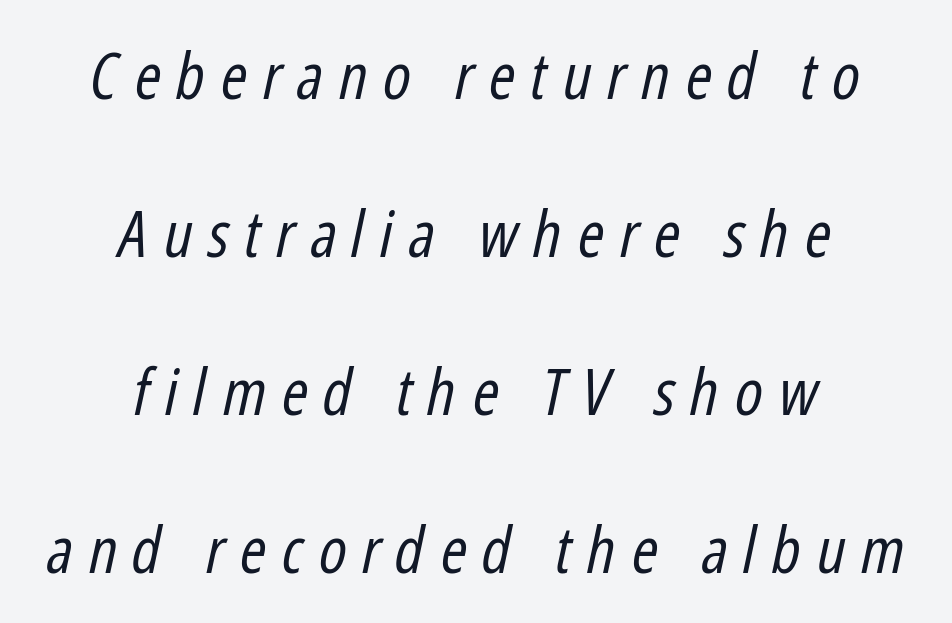
Substantial extra tracking has been applied to these lines. One-word summary of the alignment: center. Is the stroke heavy? The answer is a plain regular-or-lighter. This block would shrink considerably if given ordinary leading; it's expanded now. These lines are rendered in a variable-pitch font. The lettering tilts uniformly, giving the passage an italic look.
